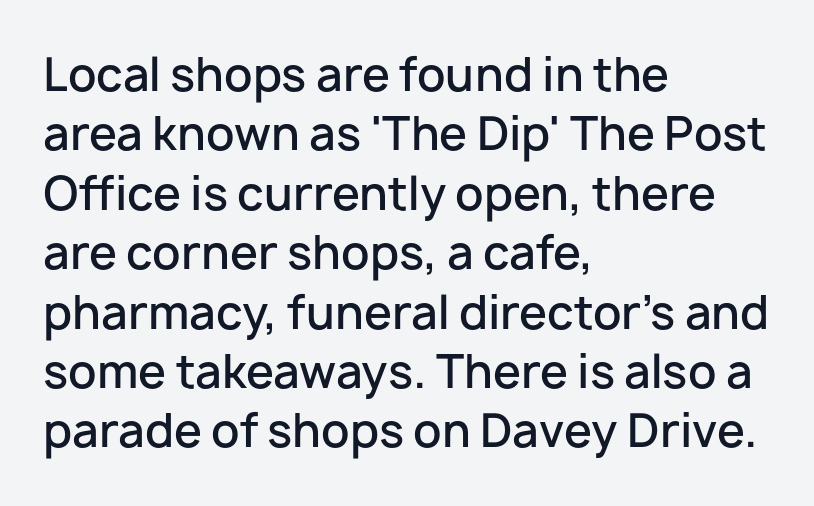
Q: Is the text bold? A: Semi-bold.
Q: Is the text italic (slanted)? A: No, it is upright.
Q: Is the typeface a serif or a sans-serif typeface? A: Sans-serif.
Q: Is the text underlined? A: No.
Q: How is the paragraph aligned? A: Left-aligned.
Q: Is the spacing between letters normal or unusually wide? A: Normal.
Q: Is the spacing between lines tight, normal or loose? A: Normal.
Q: Width (condensed, normal, or wide)? A: Normal.
Q: Stroke contrast? A: Low.
Q: x-height? A: Medium.
Q: Monospaced? A: No.
